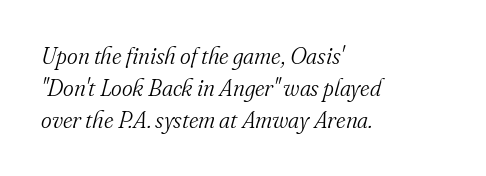
Designer's note — italics engaged. Observe the ordinary spacing: letters are neighbours, not strangers. The area under the type is left untouched. Reading down the block, your eye returns to a fixed left position each line.
